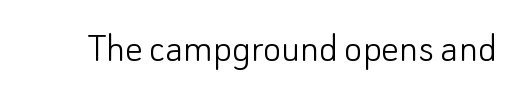
{"serif": "no", "italic": "no", "bold": "no", "weight": "light", "width": "normal", "stroke_contrast": "low", "x_height": "small", "monospaced": "no", "underline": "no", "letter_spacing": "normal", "letter_spacing_em": 0.0, "glyph_px": 44}
